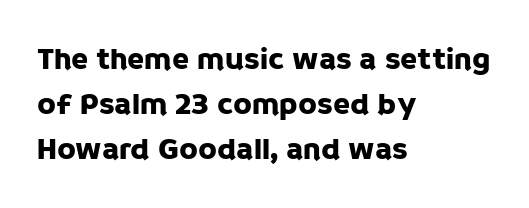
{"serif": "no", "italic": "no", "width": "normal", "stroke_contrast": "low", "x_height": "large", "monospaced": "no", "underline": "no", "align": "left", "line_spacing": "normal", "line_spacing_ratio": 1.45, "letter_spacing": "normal", "letter_spacing_em": 0.0, "glyph_px": 31}
